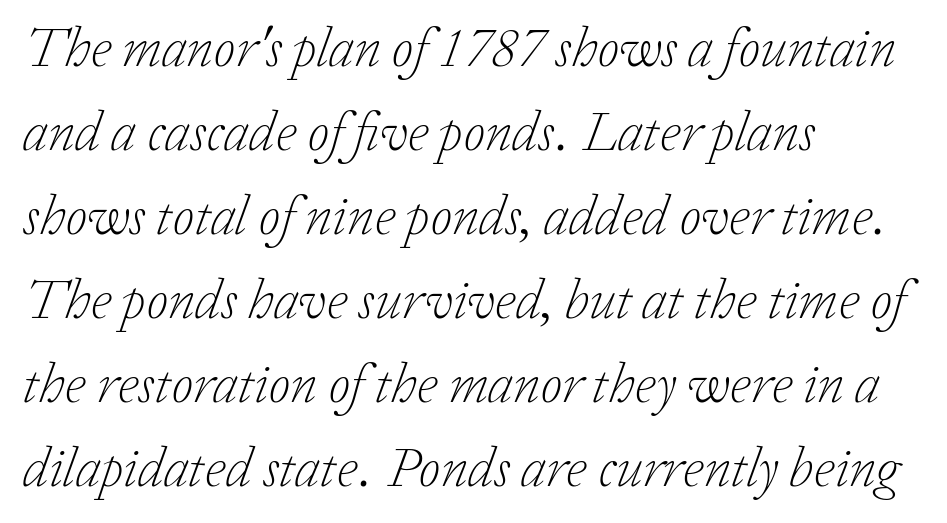
The image shows 56 px light serif type, italic (leaning right); set left-aligned, normal line spacing (1.5x), normal letter spacing, not underlined; low stroke contrast and a medium x-height.
